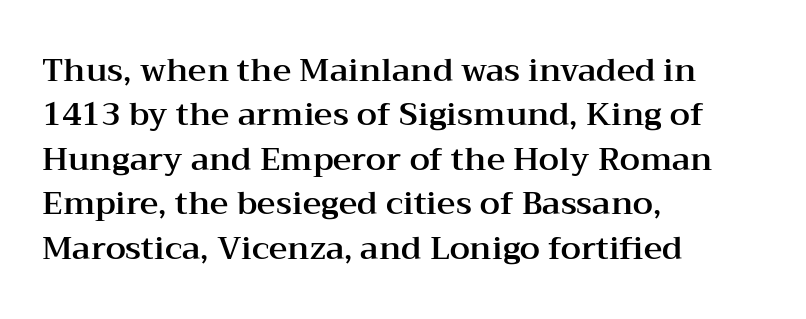
Q: Is the text italic (slanted)? A: No, it is upright.
Q: Is the typeface a serif or a sans-serif typeface? A: Serif.
Q: Is the text underlined? A: No.
Q: How is the paragraph aligned? A: Left-aligned.
Q: Is the spacing between letters normal or unusually wide? A: Normal.
Q: Is the spacing between lines tight, normal or loose? A: Normal.
Q: Width (condensed, normal, or wide)? A: Wide.
Q: Stroke contrast? A: Medium.
Q: x-height? A: Medium.
Q: Monospaced? A: No.
